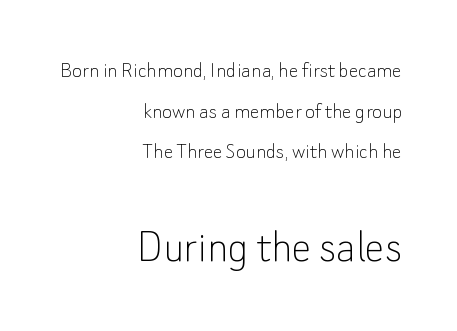
The font family rendered here belongs to the sans-serif group. Think standard paragraph weight, or any step lighter than that. This rendering features lettering with no underline. Here the glyphs are tracked normally, forming tight word shapes. Note: smaller setting up top, larger setting below.
